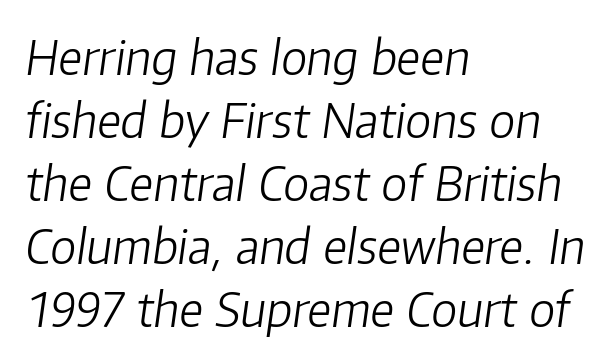
The passage shown is typed in a proportional face where columns would drift. Regarding leading, the lines here are spaced in the standard way. The axis of the letterforms is tilted away from vertical. The typesetter chose a ragged-right arrangement here. Just letters on the line, the space beneath them empty. Stem width sits at or under what a default text font uses.
